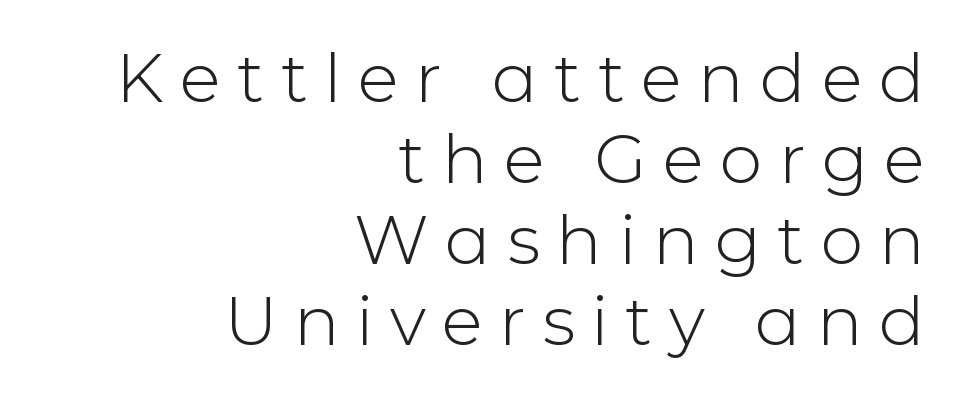
The image shows 68 px light sans-serif type, upright; set right-aligned, line spacing 1.19x, unusually wide letter spacing (+0.24 em), not underlined; low stroke contrast and a medium x-height.
